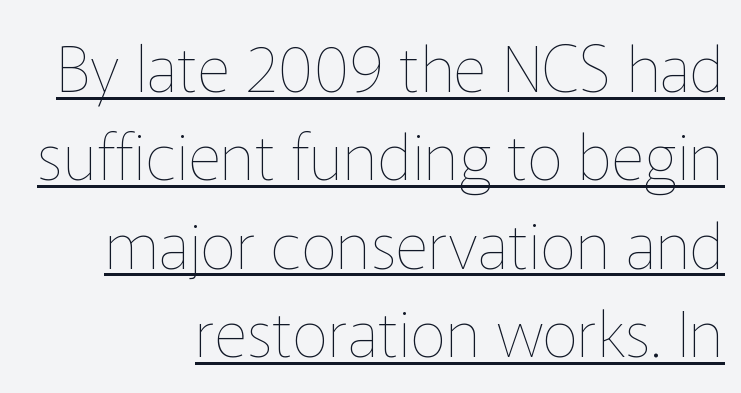
Q: Is the text bold? A: No.
Q: Is the text italic (slanted)? A: No, it is upright.
Q: Is the text underlined? A: Yes.
Q: How is the paragraph aligned? A: Right-aligned.
Q: Is the spacing between letters normal or unusually wide? A: Normal.
Q: Is the spacing between lines tight, normal or loose? A: Normal.
Q: Width (condensed, normal, or wide)? A: Normal.
Q: Stroke contrast? A: Low.
Q: x-height? A: Medium.
Q: Monospaced? A: No.
